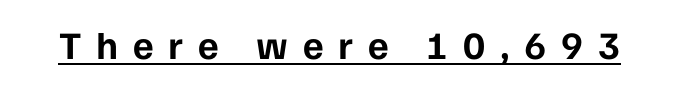
{"serif": "no", "italic": "no", "bold": "yes", "weight": "bold", "width": "normal", "stroke_contrast": "low", "x_height": "medium", "monospaced": "no", "underline": "yes", "letter_spacing": "wide", "letter_spacing_em": 0.38, "glyph_px": 39}
